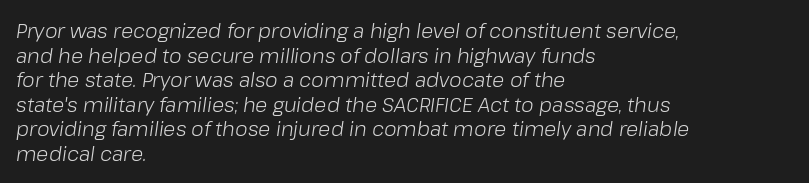
{"italic": "yes", "lean": "right", "slant_degrees": 8, "bold": "no", "underline": "no", "align": "left", "line_spacing_ratio": 1.23, "letter_spacing": "normal", "letter_spacing_em": 0.0, "glyph_px": 20}
